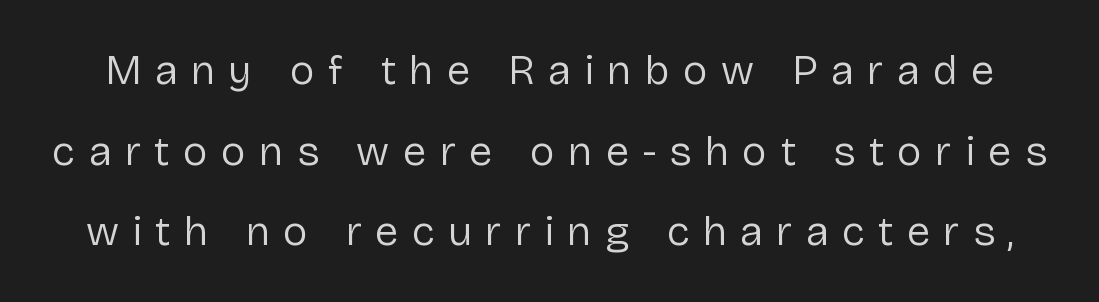
{"serif": "no", "italic": "no", "bold": "no", "weight": "regular", "width": "normal", "stroke_contrast": "low", "x_height": "medium", "monospaced": "no", "underline": "no", "line_spacing": "loose", "line_spacing_ratio": 1.92, "letter_spacing": "wide", "letter_spacing_em": 0.32, "glyph_px": 42}
